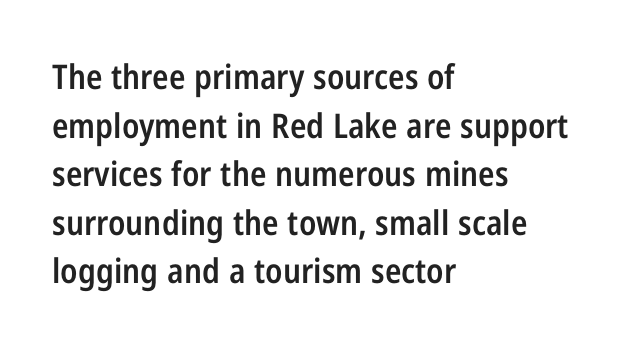
Q: Is the text bold? A: Semi-bold.
Q: Is the text italic (slanted)? A: No, it is upright.
Q: Is the typeface a serif or a sans-serif typeface? A: Sans-serif.
Q: Is the text underlined? A: No.
Q: How is the paragraph aligned? A: Left-aligned.
Q: Is the spacing between letters normal or unusually wide? A: Normal.
Q: Is the spacing between lines tight, normal or loose? A: Normal.
Q: Width (condensed, normal, or wide)? A: Condensed.
Q: Stroke contrast? A: Low.
Q: x-height? A: Medium.
Q: Monospaced? A: No.
